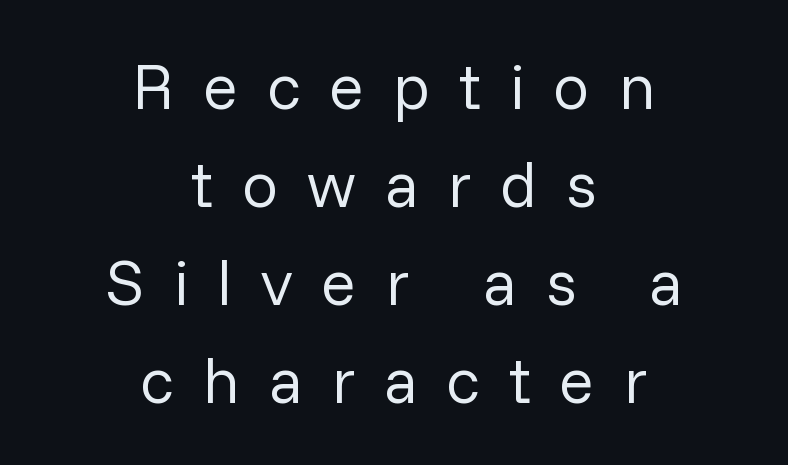
{"serif": "no", "italic": "no", "bold": "no", "weight": "regular", "width": "normal", "stroke_contrast": "low", "x_height": "medium", "monospaced": "no", "underline": "no", "align": "center", "line_spacing": "normal", "line_spacing_ratio": 1.51, "letter_spacing": "wide", "letter_spacing_em": 0.44, "glyph_px": 65}
